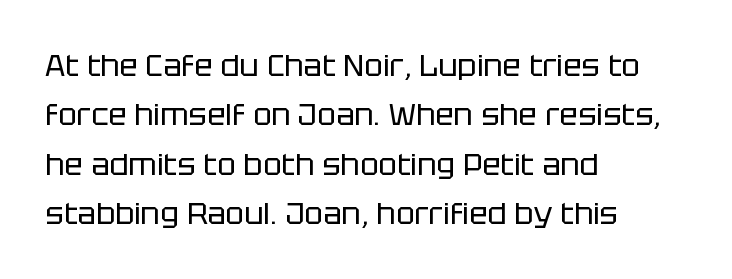
Q: Is the text bold? A: No.
Q: Is the text italic (slanted)? A: No, it is upright.
Q: Is the typeface a serif or a sans-serif typeface? A: Sans-serif.
Q: Is the text underlined? A: No.
Q: How is the paragraph aligned? A: Left-aligned.
Q: Is the spacing between letters normal or unusually wide? A: Normal.
Q: Is the spacing between lines tight, normal or loose? A: Normal.
Q: Width (condensed, normal, or wide)? A: Normal.
Q: Stroke contrast? A: Low.
Q: x-height? A: Large.
Q: Monospaced? A: No.
